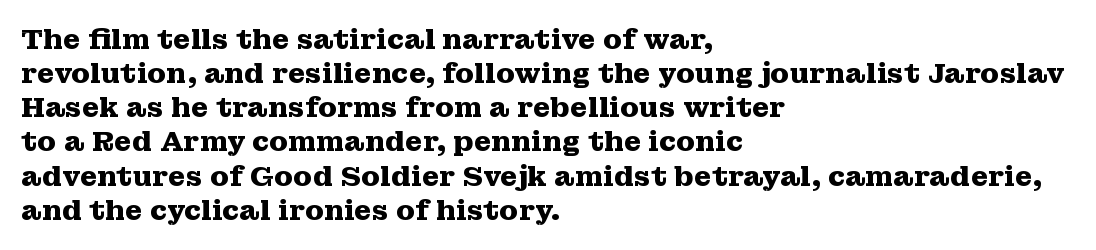
Q: Is the text bold? A: Yes.
Q: Is the text italic (slanted)? A: No, it is upright.
Q: Is the typeface a serif or a sans-serif typeface? A: Serif.
Q: Is the text underlined? A: No.
Q: How is the paragraph aligned? A: Left-aligned.
Q: Is the spacing between letters normal or unusually wide? A: Normal.
Q: Width (condensed, normal, or wide)? A: Wide.
Q: Stroke contrast? A: Medium.
Q: x-height? A: Medium.
Q: Monospaced? A: No.
